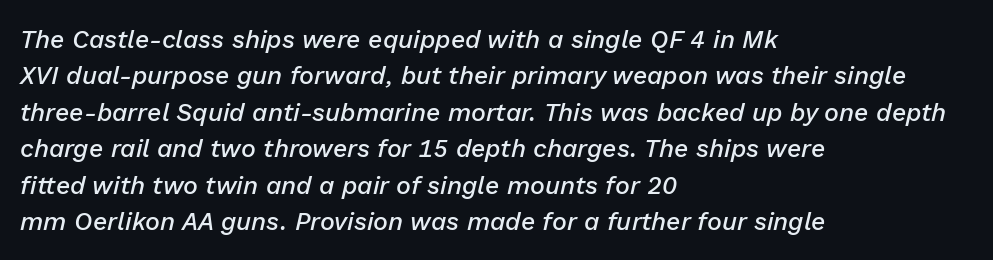
These lines keep a tight, regular rhythm from letter to letter. The sample has been set in demibold, a notch under bold. What's the leading like? Ordinary, nothing unusual. No word sits above an underline.
